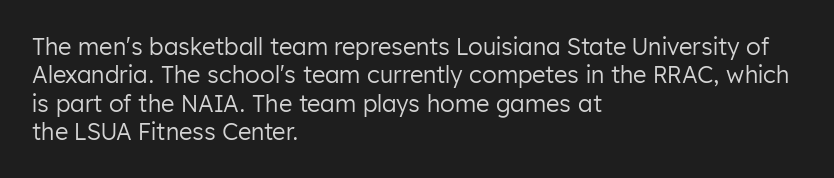
{"italic": "no", "bold": "no", "underline": "no", "align": "left", "line_spacing_ratio": 1.23, "letter_spacing": "normal", "letter_spacing_em": 0.0, "glyph_px": 23}
